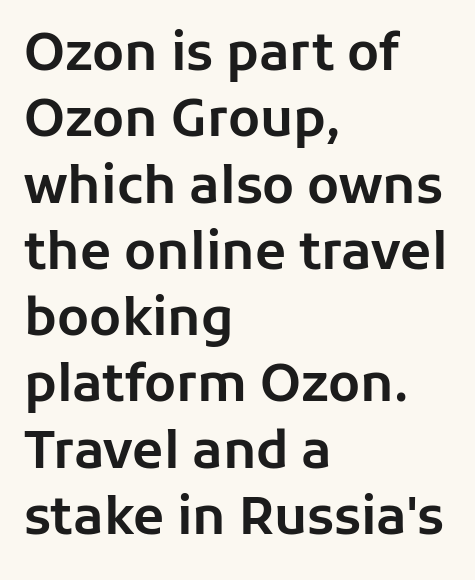
This sample uses an upright cut, with every glyph sitting square on the baseline. Just letters on the line, the space beneath them empty. The rendering uses natural spacing where letterforms have individual widths. Observe the ordinary spacing: letters are neighbours, not strangers. Vertical spacing — default. Each letter's strokes conclude bluntly, with no projecting serifs.
